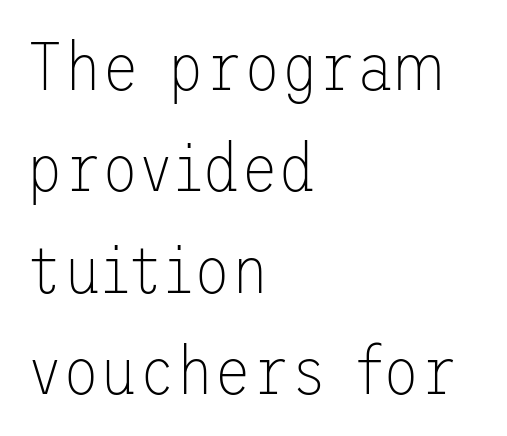
The image shows 69 px thin sans-serif type, upright; set left-aligned, normal line spacing (1.47x), normal letter spacing, not underlined; low stroke contrast and a medium x-height.
